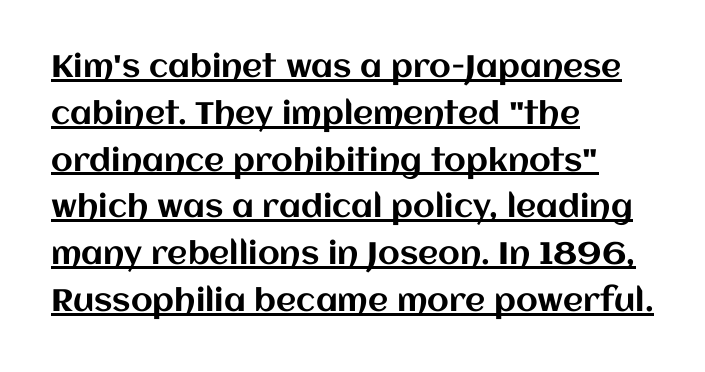
Q: Is the text italic (slanted)? A: No, it is upright.
Q: Is the text underlined? A: Yes.
Q: How is the paragraph aligned? A: Left-aligned.
Q: Is the spacing between letters normal or unusually wide? A: Normal.
Q: Is the spacing between lines tight, normal or loose? A: Normal.
Q: Width (condensed, normal, or wide)? A: Normal.
Q: Stroke contrast? A: Medium.
Q: x-height? A: Large.
Q: Monospaced? A: No.
